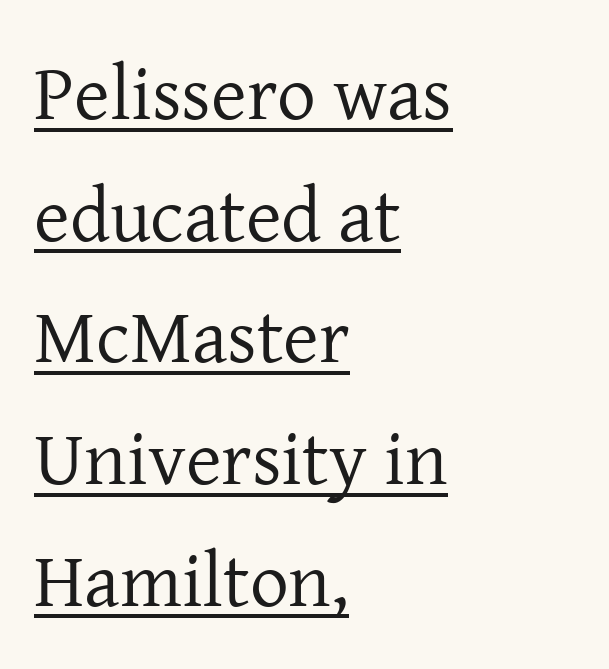
Q: Is the text bold? A: No.
Q: Is the text italic (slanted)? A: No, it is upright.
Q: Is the typeface a serif or a sans-serif typeface? A: Serif.
Q: Is the text underlined? A: Yes.
Q: How is the paragraph aligned? A: Left-aligned.
Q: Is the spacing between letters normal or unusually wide? A: Normal.
Q: Is the spacing between lines tight, normal or loose? A: Normal.
Q: Width (condensed, normal, or wide)? A: Normal.
Q: Stroke contrast? A: Low.
Q: x-height? A: Medium.
Q: Monospaced? A: No.
